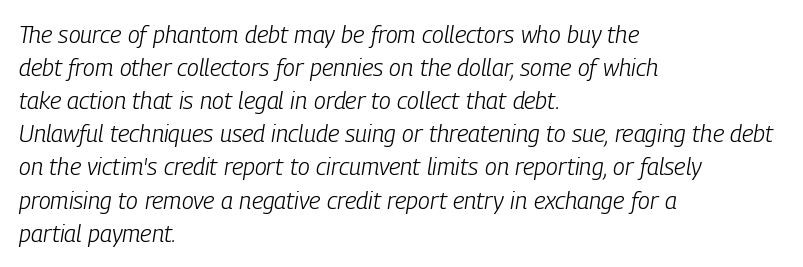
Is the type heavy? It reads as light-to-regular instead. Descenders are the only things crossing below the line. Is the type slanted? Yes — the strokes lean at a clear angle. This rendering uses left alignment, leaving the right contour irregular.
